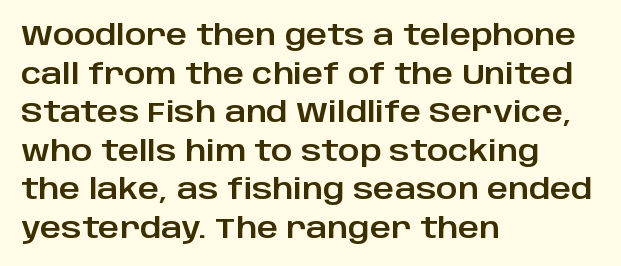
Q: Is the text italic (slanted)? A: No, it is upright.
Q: Is the typeface a serif or a sans-serif typeface? A: Sans-serif.
Q: Is the text underlined? A: No.
Q: How is the paragraph aligned? A: Left-aligned.
Q: Is the spacing between letters normal or unusually wide? A: Normal.
Q: Is the spacing between lines tight, normal or loose? A: Normal.
Q: Width (condensed, normal, or wide)? A: Normal.
Q: Stroke contrast? A: Low.
Q: x-height? A: Large.
Q: Monospaced? A: No.
